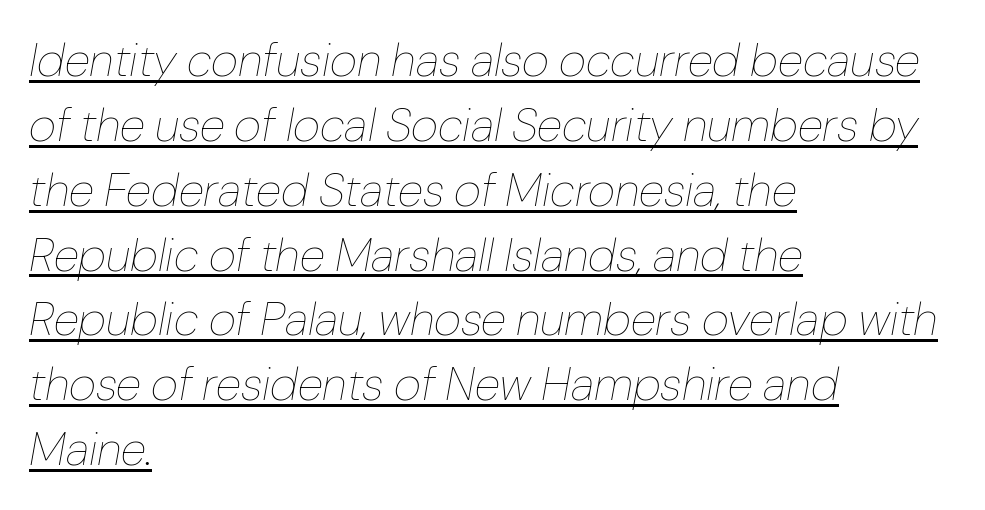
Q: Is the text bold? A: No.
Q: Is the text italic (slanted)? A: Yes, it leans right by about 10 degrees.
Q: Is the text underlined? A: Yes.
Q: How is the paragraph aligned? A: Left-aligned.
Q: Is the spacing between letters normal or unusually wide? A: Normal.
Q: Is the spacing between lines tight, normal or loose? A: Normal.
Q: Width (condensed, normal, or wide)? A: Normal.
Q: Stroke contrast? A: Low.
Q: x-height? A: Medium.
Q: Monospaced? A: No.
